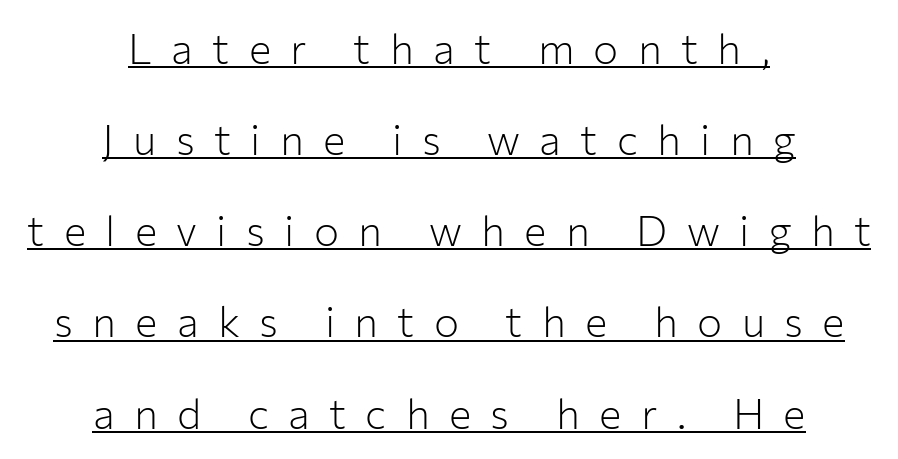
The image shows 42 px light sans-serif type, upright; set centered, loose line spacing (2.17x), unusually wide letter spacing (+0.46 em), underlined; low stroke contrast and a medium x-height.
